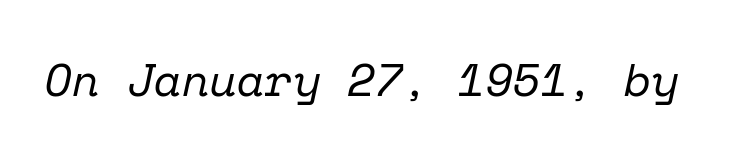
Serifs: yes, visible at the terminals of the letterforms. Weight: in the light-to-regular range. These lines are rendered in a fixed-pitch font. The glyphs are unaccompanied by any horizontal stroke below them. Compared with ordinary roman type, these characters are visibly tilted. Spacing between characters is what you'd get straight out of the box.
